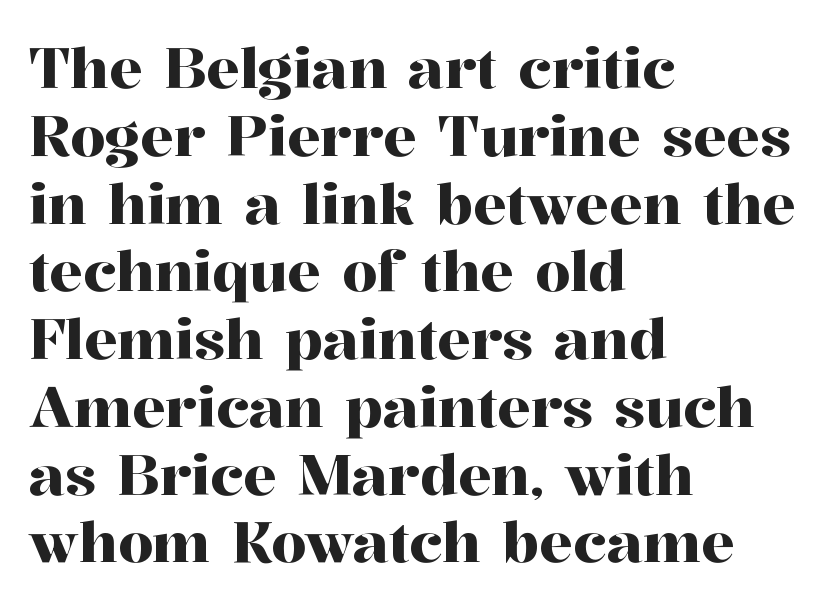
{"serif": "yes", "italic": "no", "width": "normal", "stroke_contrast": "high", "x_height": "medium", "monospaced": "no", "underline": "no", "align": "left", "line_spacing_ratio": 1.21, "letter_spacing": "normal", "letter_spacing_em": 0.0, "glyph_px": 56}
